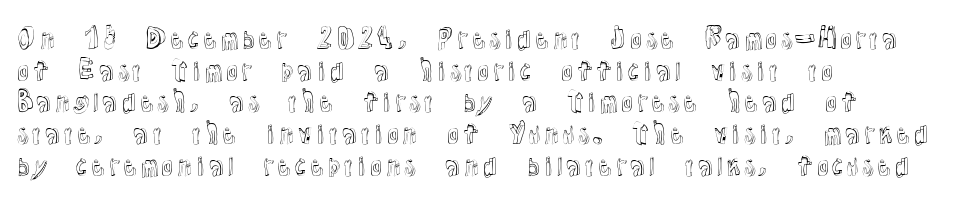
The image shows 26 px text type, upright; set left-aligned, line spacing 1.22x, normal letter spacing, not underlined.
